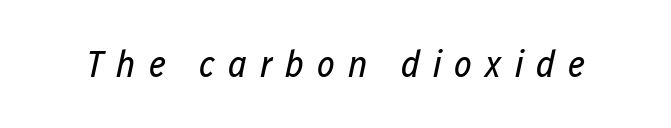
Display-style spreading of the glyphs; the letterfit is very open. Weight class: somewhere from thin through regular. Is this a fixed-width face? No — the glyphs have proportional, varying widths. A typesetter would mark this as italic.
